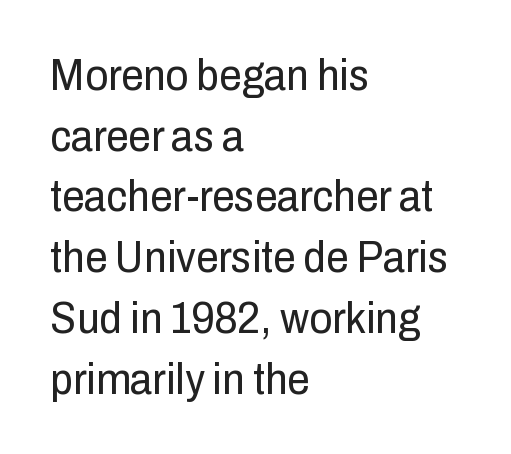
Q: Is the text bold? A: No.
Q: Is the text italic (slanted)? A: No, it is upright.
Q: Is the typeface a serif or a sans-serif typeface? A: Sans-serif.
Q: Is the text underlined? A: No.
Q: How is the paragraph aligned? A: Left-aligned.
Q: Is the spacing between letters normal or unusually wide? A: Normal.
Q: Is the spacing between lines tight, normal or loose? A: Normal.
Q: Width (condensed, normal, or wide)? A: Condensed.
Q: Stroke contrast? A: Low.
Q: x-height? A: Medium.
Q: Monospaced? A: No.
